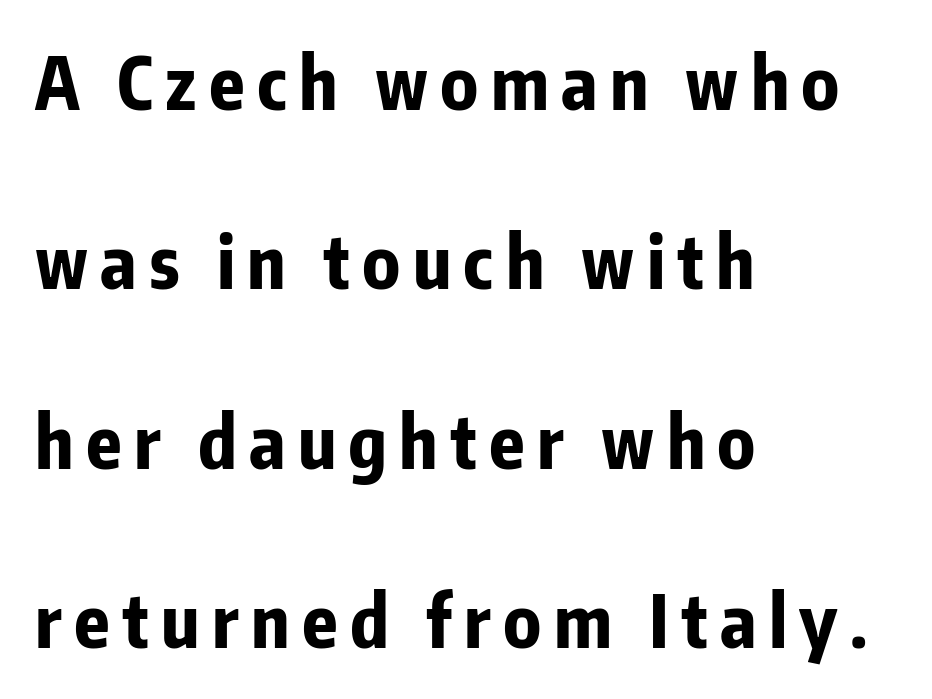
Q: Is the text bold? A: Yes.
Q: Is the text italic (slanted)? A: No, it is upright.
Q: Is the typeface a serif or a sans-serif typeface? A: Sans-serif.
Q: Is the text underlined? A: No.
Q: How is the paragraph aligned? A: Left-aligned.
Q: Is the spacing between lines tight, normal or loose? A: Loose.
Q: Width (condensed, normal, or wide)? A: Condensed.
Q: Stroke contrast? A: Low.
Q: x-height? A: Medium.
Q: Monospaced? A: No.
